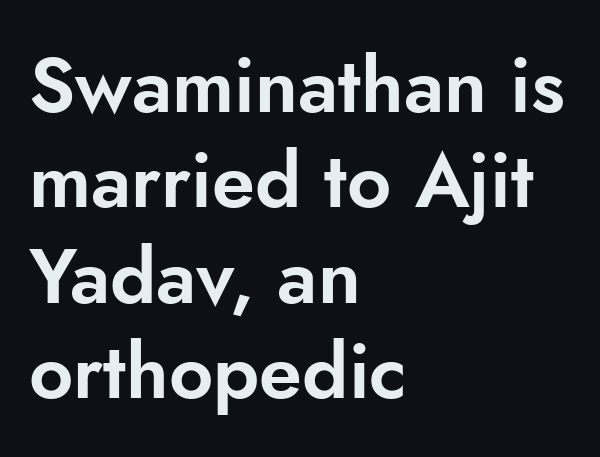
A sans-serif font was chosen for this passage. The letters stand upright; this is a roman face. Bare-footed words on every line. A typesetter would call this zero additional tracking.
